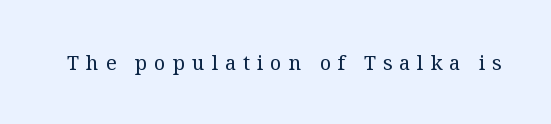
Q: Is the text bold? A: No.
Q: Is the text italic (slanted)? A: No, it is upright.
Q: Is the text underlined? A: No.
Q: Is the spacing between letters normal or unusually wide? A: Unusually wide.
